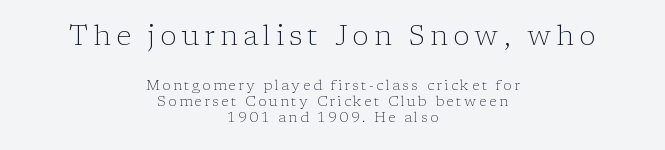
These lines are rendered in a variable-pitch font. The letterforms sit at book weight or below. Check under the words: just untouched page. Layout note: lines centered.
